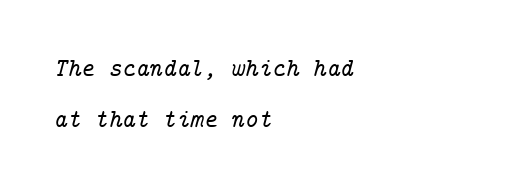
Q: Is the text italic (slanted)? A: Yes, it leans right by about 14 degrees.
Q: Is the text underlined? A: No.
Q: How is the paragraph aligned? A: Left-aligned.
Q: Is the spacing between letters normal or unusually wide? A: Normal.
Q: Is the spacing between lines tight, normal or loose? A: Loose.
